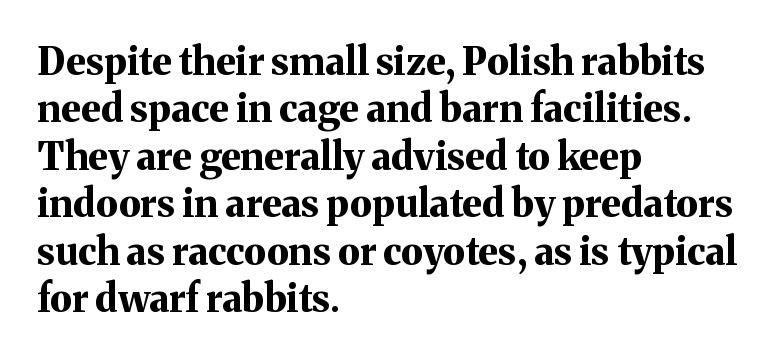
The image shows 38 px bold serif type, upright; set left-aligned, normal line spacing (1.25x), normal letter spacing, not underlined; medium stroke contrast and a medium x-height.
